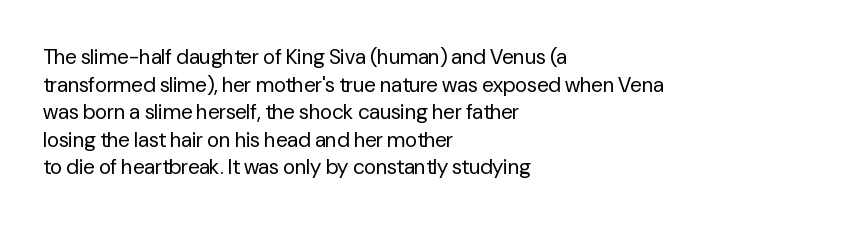
Q: Is the text bold? A: No.
Q: Is the text italic (slanted)? A: No, it is upright.
Q: Is the text underlined? A: No.
Q: How is the paragraph aligned? A: Left-aligned.
Q: Is the spacing between letters normal or unusually wide? A: Normal.
Q: Is the spacing between lines tight, normal or loose? A: Normal.
